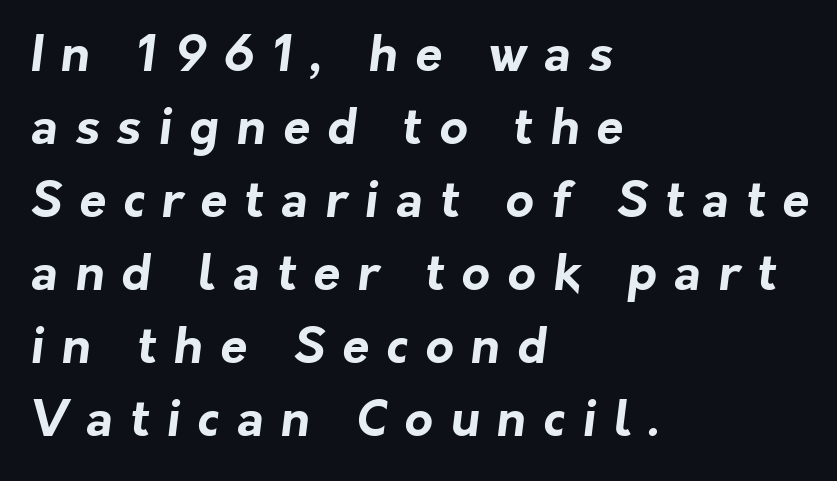
{"serif": "no", "bold": "yes", "weight": "bold", "width": "normal", "stroke_contrast": "low", "x_height": "medium", "monospaced": "no", "underline": "no", "align": "left", "line_spacing": "normal", "line_spacing_ratio": 1.49, "letter_spacing": "wide", "letter_spacing_em": 0.35, "glyph_px": 49}
